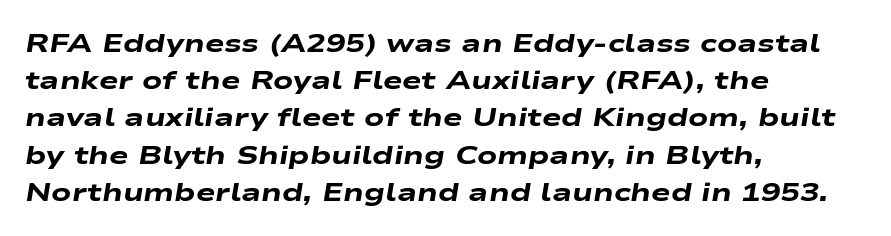
Q: Is the text bold? A: Yes.
Q: Is the text italic (slanted)? A: Yes, it leans right by about 9 degrees.
Q: Is the text underlined? A: No.
Q: How is the paragraph aligned? A: Left-aligned.
Q: Is the spacing between letters normal or unusually wide? A: Normal.
Q: Is the spacing between lines tight, normal or loose? A: Normal.
